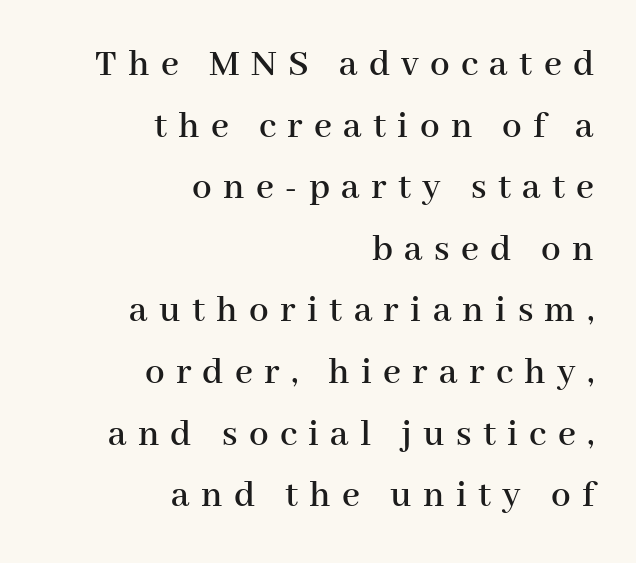
{"serif": "yes", "italic": "no", "width": "normal", "stroke_contrast": "high", "x_height": "medium", "monospaced": "no", "underline": "no", "align": "right", "line_spacing": "normal", "line_spacing_ratio": 1.58, "letter_spacing": "wide", "letter_spacing_em": 0.29, "glyph_px": 39}
